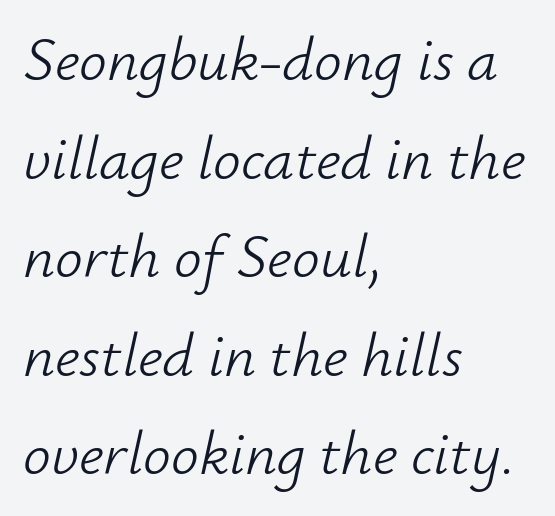
Q: Is the text bold? A: No.
Q: Is the text italic (slanted)? A: Yes, it leans right by about 12 degrees.
Q: Is the text underlined? A: No.
Q: How is the paragraph aligned? A: Left-aligned.
Q: Is the spacing between letters normal or unusually wide? A: Normal.
Q: Is the spacing between lines tight, normal or loose? A: Normal.
Q: Width (condensed, normal, or wide)? A: Normal.
Q: Stroke contrast? A: Low.
Q: x-height? A: Small.
Q: Monospaced? A: No.
